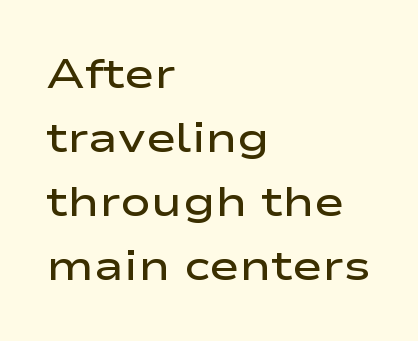
The image shows 41 px semibold, wide sans-serif type, upright; set left-aligned, normal line spacing (1.56x), normal letter spacing, not underlined; low stroke contrast and a medium x-height.
